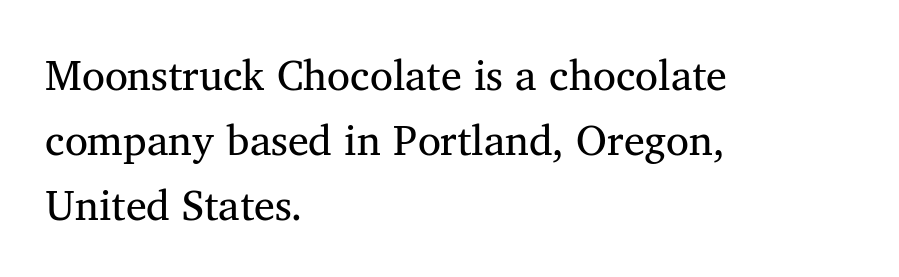
The image shows 42 px regular-weight serif type, upright; set left-aligned, normal line spacing (1.55x), normal letter spacing, not underlined; medium stroke contrast and a medium x-height.
